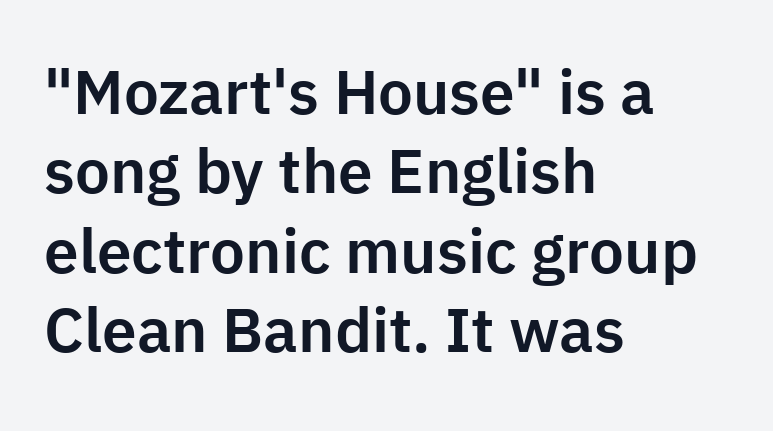
{"serif": "no", "italic": "no", "width": "normal", "stroke_contrast": "low", "x_height": "medium", "monospaced": "no", "underline": "no", "align": "left", "line_spacing": "normal", "line_spacing_ratio": 1.28, "letter_spacing": "normal", "letter_spacing_em": 0.0, "glyph_px": 62}
